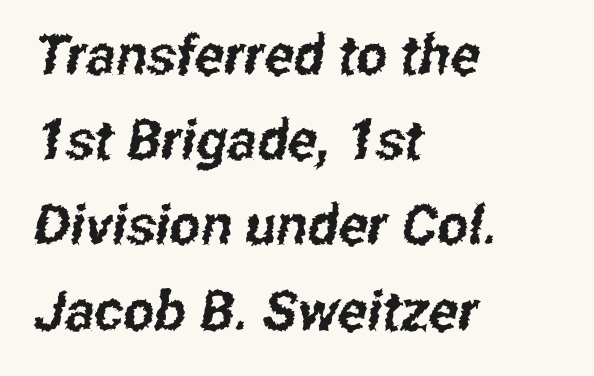
Casual observation: everything's shoved over to the left. Default kerning and tracking; the words read as compact shapes. A bare baseline throughout the passage. This block has exactly the height ordinary leading produces. The rendering uses natural spacing where letterforms have individual widths.
